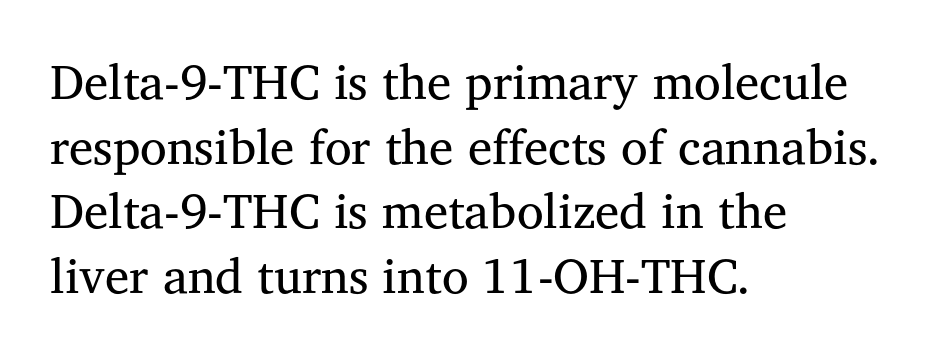
The image shows 49 px regular-weight serif type, upright; set left-aligned, normal line spacing (1.32x), normal letter spacing, not underlined; medium stroke contrast and a medium x-height.
